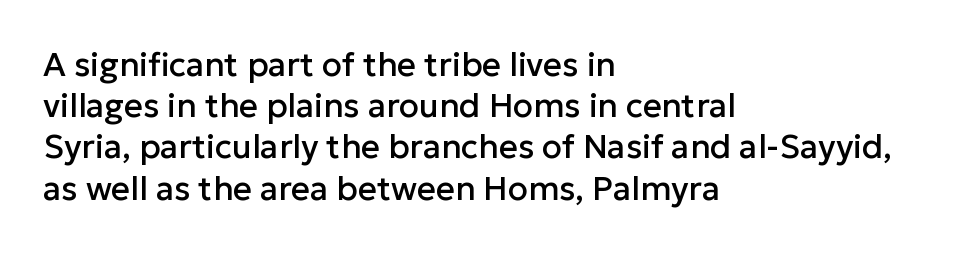
The type is set solid horizontally, with unmodified tracking. Looks like regular typesetting: each glyph gets only the width it needs. One-word summary of the alignment: left. The leading is moderate, giving the passage an even texture. Every character sits straight up, as roman type does.
